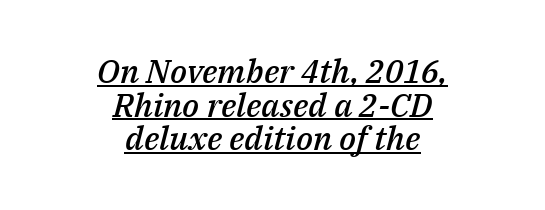
Note the varied advance widths — an 'i' is clearly narrower than an 'm'. Notice how a bar underscores the lettering throughout. These lines stack symmetrically, like a column narrowing and widening about its center. What stands out about the letter spacing? Nothing — it is the standard amount.
